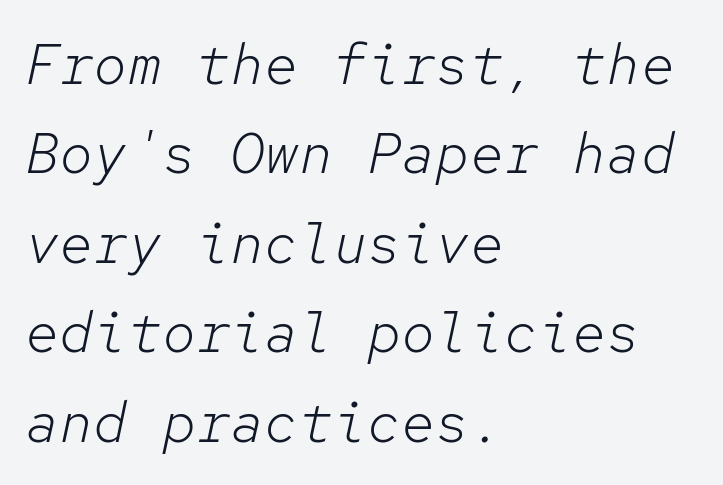
The space directly below the letters is spotless. The lines in this sample share a left origin and differ only in where they stop. Would a proofreader flag this as italicized? Yes. The passage shown has conventional tracking throughout.
